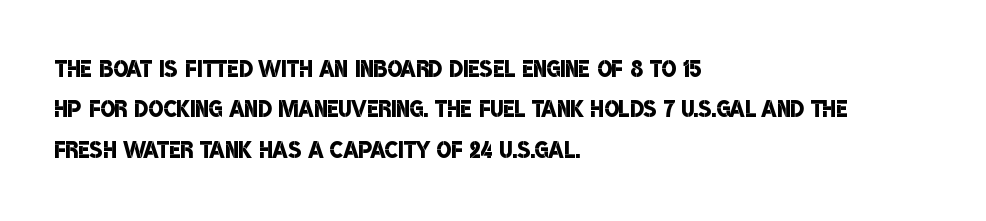
The image shows 31 px semibold, condensed sans-serif type; set left-aligned, normal line spacing (1.3x), normal letter spacing, not underlined; low stroke contrast and a large x-height.
